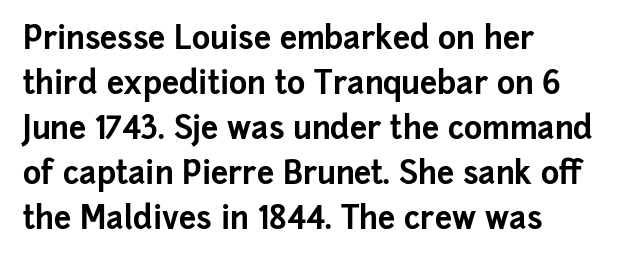
Plain, unruled lines of type. Honestly, the row spacing looks completely unremarkable. Heavy, bold letterforms. No italicization has been applied; the sample stays upright. The face used here is proportionally spaced, like ordinary book or web type. The gaps between neighbouring characters are ordinary and unremarkable.
